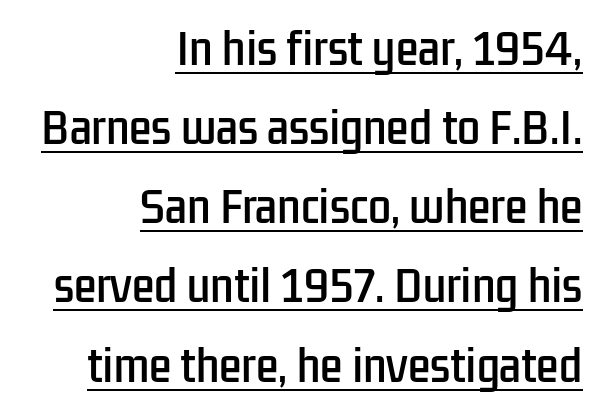
{"serif": "no", "italic": "no", "width": "condensed", "stroke_contrast": "low", "x_height": "medium", "monospaced": "no", "underline": "yes", "align": "right", "line_spacing": "loose", "line_spacing_ratio": 1.93, "letter_spacing": "normal", "letter_spacing_em": 0.0, "glyph_px": 41}
